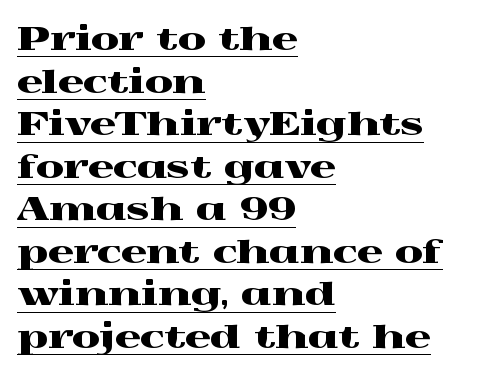
{"serif": "yes", "italic": "no", "width": "wide", "x_height": "medium", "monospaced": "no", "underline": "yes", "align": "left", "line_spacing": "normal", "line_spacing_ratio": 1.33, "letter_spacing": "normal", "letter_spacing_em": 0.0, "glyph_px": 32}
